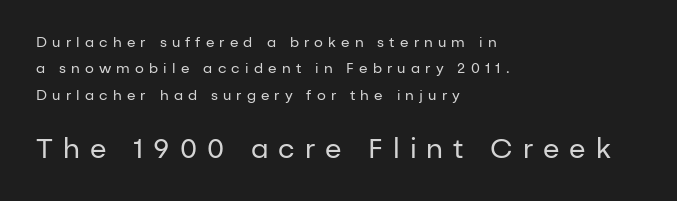
The image shows 27 px text type, upright; set left-aligned, line spacing 1.89x, unusually wide letter spacing (+0.37 em), not underlined; the second (bottom) block is 1.93x larger.
